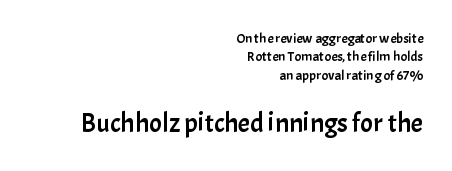
{"italic": "no", "underline": "no", "align": "right", "line_spacing": "normal", "line_spacing_ratio": 1.32, "letter_spacing": "normal", "letter_spacing_em": 0.0, "larger_block": "second", "size_ratio": 1.93, "glyph_px": 27}
